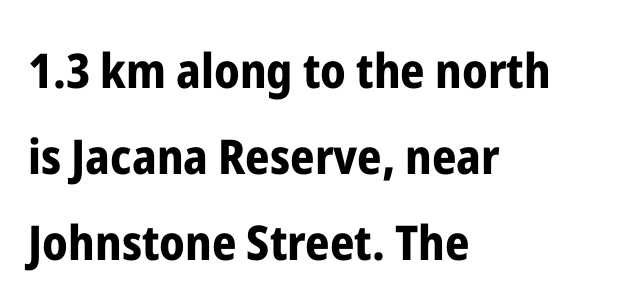
Check the space under the baseline: it is left empty. Standard letterfit; no display-style spreading of the glyphs. Is the block centered? No — it sits flush against the left margin. The letters advance in unequal steps, a hallmark of proportional type.
